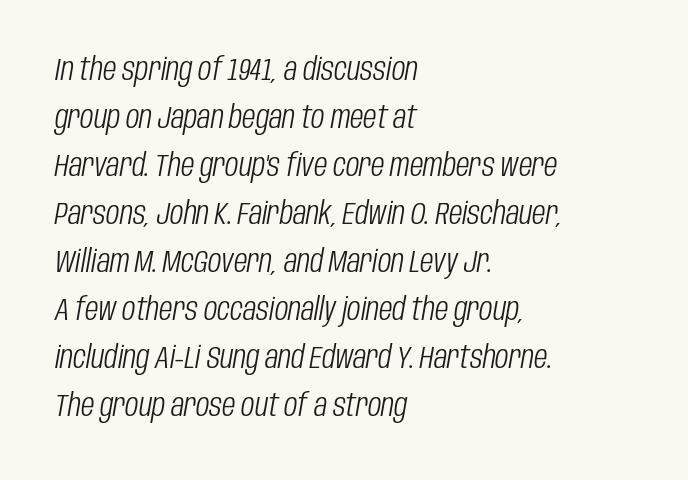
The image shows 31 px light, condensed type, italic (leaning right); set left-aligned, normal line spacing (1.55x), normal letter spacing, not underlined; low stroke contrast and a large x-height.
